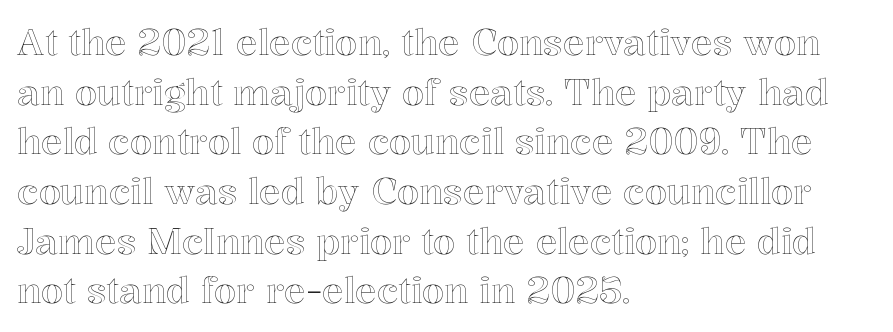
Q: Is the text italic (slanted)? A: No, it is upright.
Q: Is the text underlined? A: No.
Q: How is the paragraph aligned? A: Left-aligned.
Q: Is the spacing between letters normal or unusually wide? A: Normal.
Q: Is the spacing between lines tight, normal or loose? A: Normal.
Q: Width (condensed, normal, or wide)? A: Normal.
Q: x-height? A: Medium.
Q: Monospaced? A: No.
